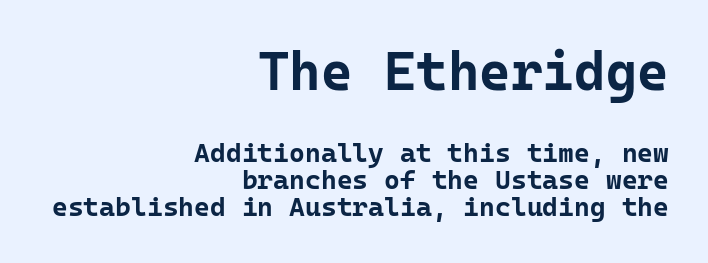
Nobody touched the tracking dial on this one. Short and long lines alike share a common ending point at right. Posture: straight, roman, zero tilt. You get the large type first, then a drop to smaller type. The glyphs in this specimen are sans serif.
